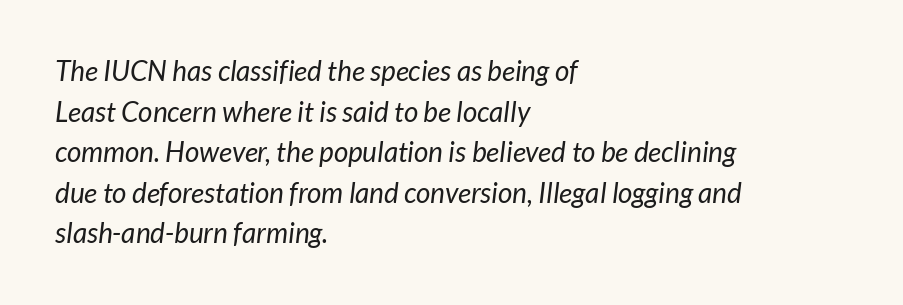
{"serif": "no", "bold": "no", "weight": "regular", "width": "normal", "stroke_contrast": "low", "x_height": "medium", "monospaced": "no", "underline": "no", "align": "left", "line_spacing": "normal", "line_spacing_ratio": 1.45, "letter_spacing": "normal", "letter_spacing_em": 0.0, "glyph_px": 28}
